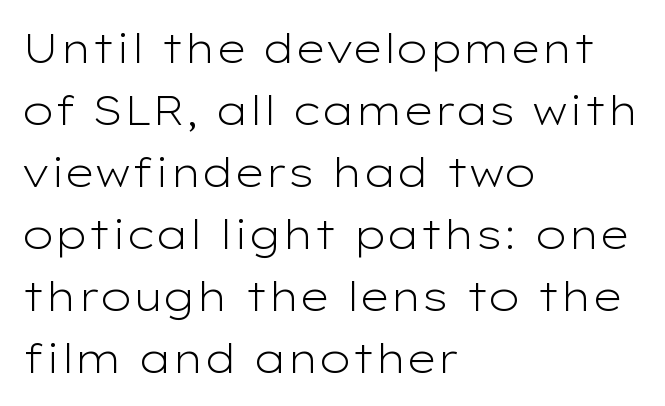
{"serif": "no", "italic": "no", "bold": "no", "weight": "light", "width": "wide", "stroke_contrast": "low", "x_height": "medium", "monospaced": "no", "underline": "no", "align": "left", "line_spacing": "normal", "line_spacing_ratio": 1.51, "letter_spacing": "normal", "letter_spacing_em": 0.0, "glyph_px": 41}
